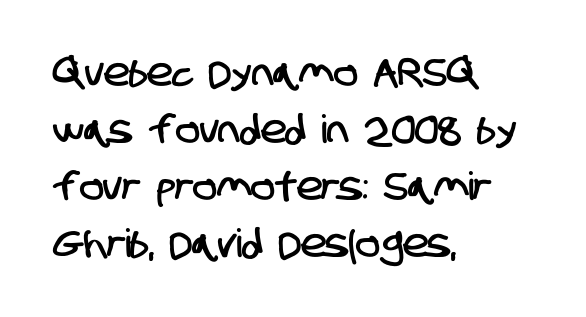
The typeface chosen for these lines omits serifs. Glance below the letters and you will spot only blank space. The compositor pushed each line to the left boundary. The line texture is even and compact thanks to regular tracking. Is there much room between lines? A standard amount, neither cramped nor airy. Character widths vary here, with narrow letters taking less room than wide ones.
